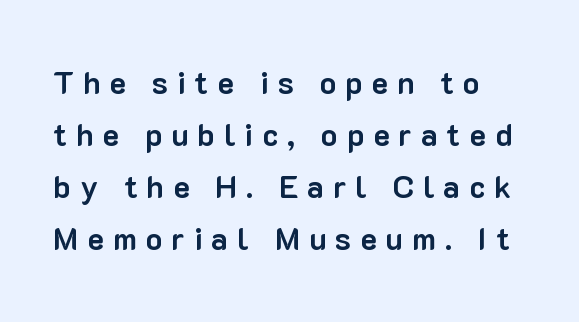
The image shows 31 px bold sans-serif type, upright; set normal line spacing (1.68x), unusually wide letter spacing (+0.29 em), not underlined; low stroke contrast and a medium x-height.
